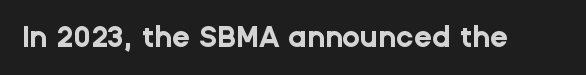
The image shows 29 px bold sans-serif type, upright; set normal letter spacing, not underlined; low stroke contrast and a medium x-height.
